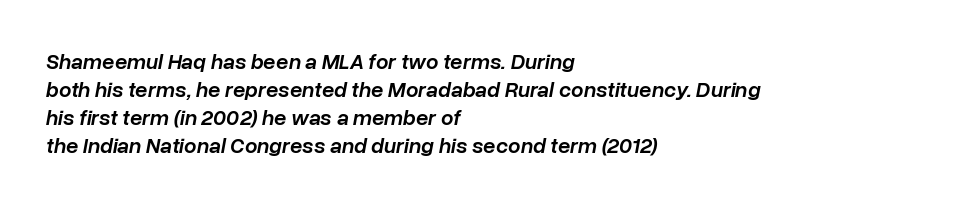
This rendering features lettering with no underline. Slant detected: the letters are inclined. The strokes are fattened partway — semibold, not bold. Horizontal bands of white between lines are of average thickness. The letterforms sit shoulder to shoulder at normal distance. Line starts are locked; line ends wander.
